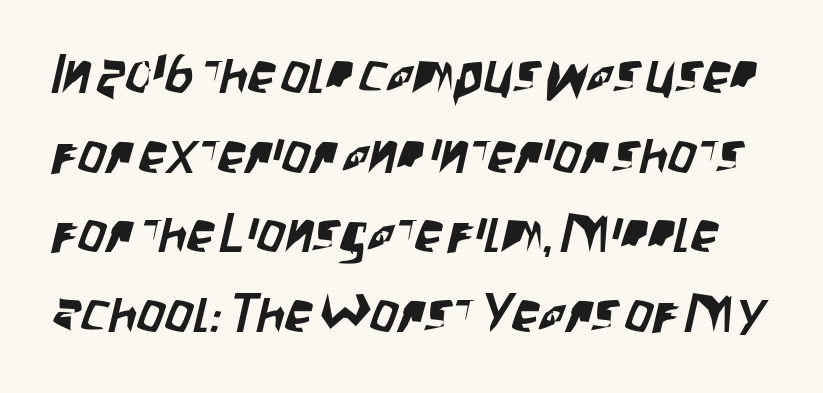
Character widths vary here, with narrow letters taking less room than wide ones. Students, observe: this is what conventionally led text looks like. Look at the bottom of the vertical strokes: they stop flat, with no serifs. You could call the tracking neutral — neither tight nor loose.
